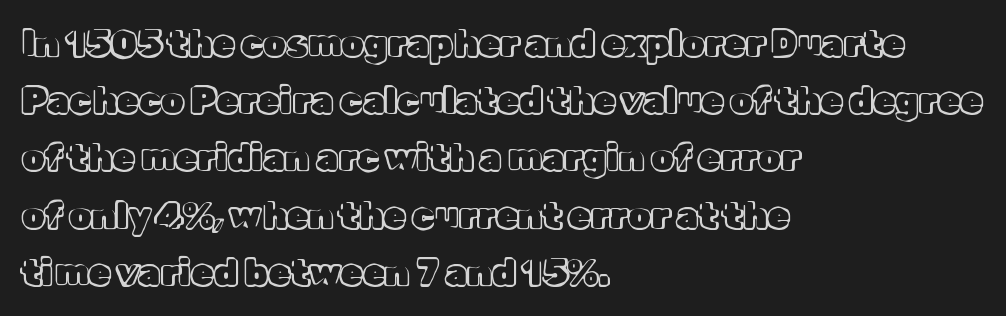
The space directly below the letters is spotless. This is the regular roman posture of the typeface. The passage shown is typed in a proportional face where columns would drift. Students, observe: this is what conventionally led text looks like.
